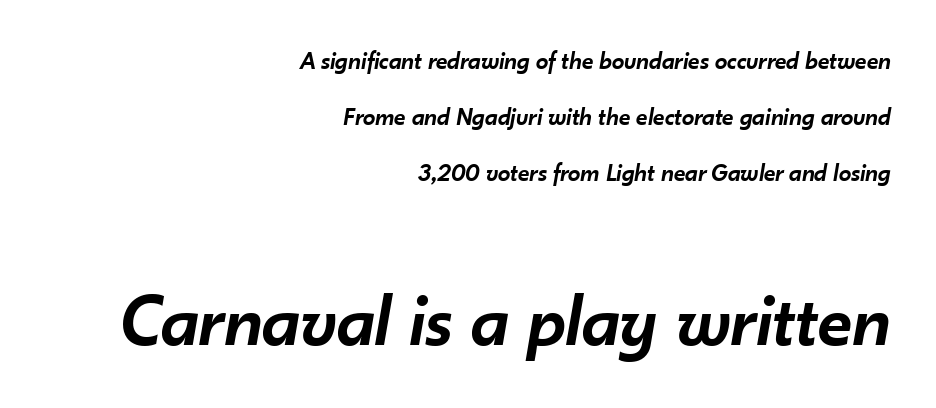
The image shows 75 px semibold type, italic (leaning right); set right-aligned, loose line spacing (2.25x), normal letter spacing, not underlined; the second (bottom) block is 3.0x larger; low stroke contrast and a small x-height.
